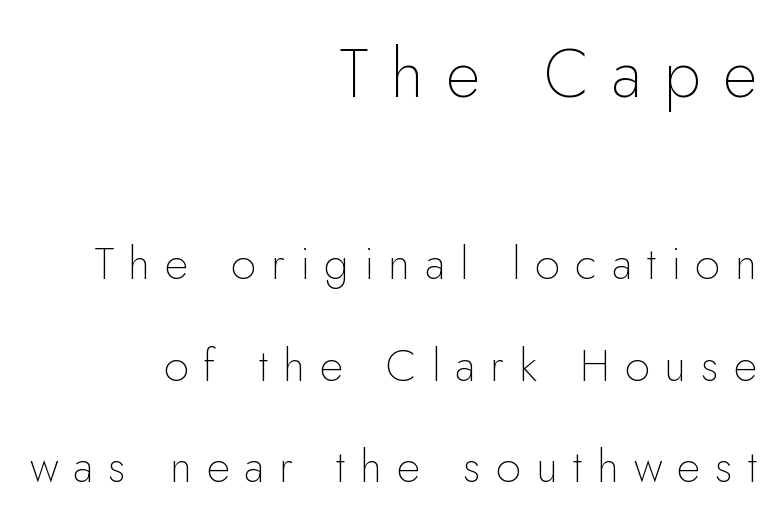
The image shows 67 px thin sans-serif type, upright; set right-aligned, loose line spacing (2.26x), unusually wide letter spacing (+0.33 em), not underlined; the first (top) block is 1.49x larger; low stroke contrast and a small x-height.
